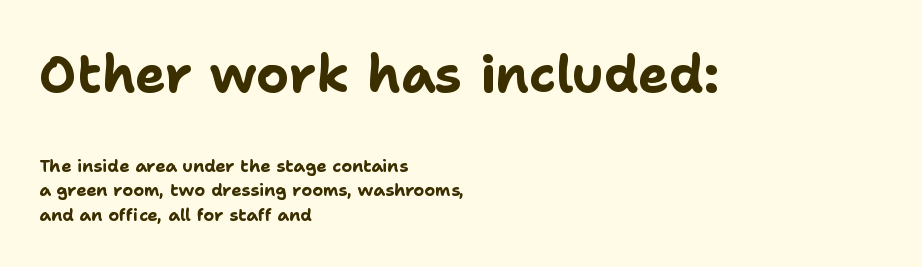
The block sitting higher on the canvas is the one with enlarged characters. Caption: standard tracking, unaltered. The compositor pushed each line to the left boundary. Nobody drew a line under any word here. The face used here is proportionally spaced, like ordinary book or web type.
